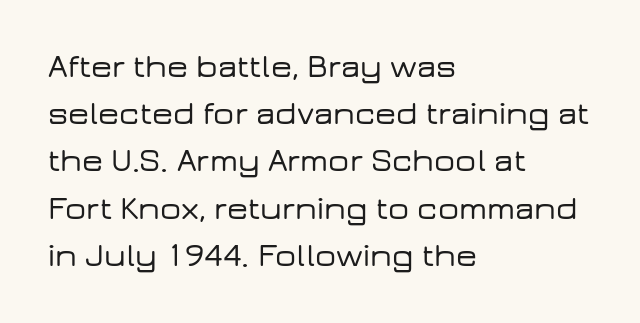
Underline: absent. When letters stand straight like this, we call the style roman or upright. These lines are set flush left with a ragged right edge. Note the varied advance widths — an 'i' is clearly narrower than an 'm'. Each word holds together tightly as a unit, with standard inter-letter gaps. To sum up the face: it is a sans, with no serifs.
